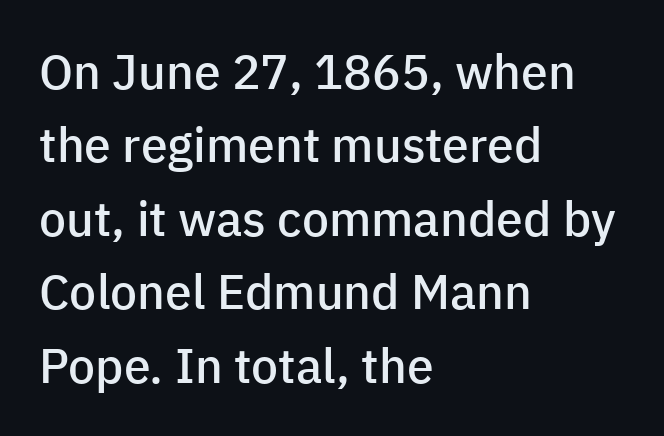
The image shows 48 px semibold sans-serif type, upright; set left-aligned, normal line spacing (1.53x), normal letter spacing, not underlined; low stroke contrast and a medium x-height.
